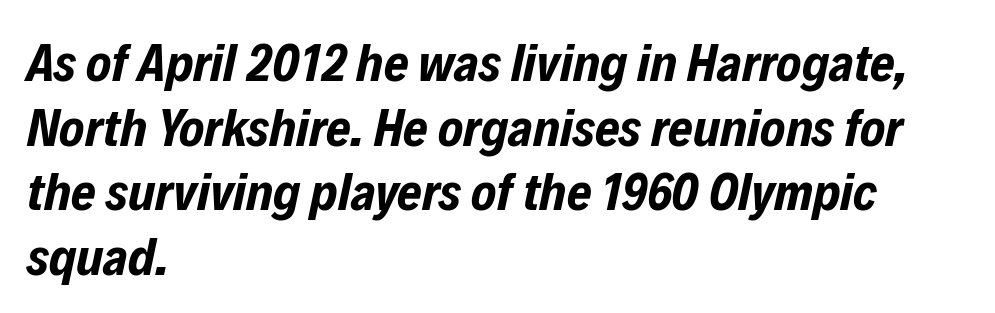
{"italic": "yes", "lean": "right", "slant_degrees": 12, "bold": "yes", "weight": "bold", "width": "condensed", "stroke_contrast": "low", "x_height": "medium", "monospaced": "no", "underline": "no", "align": "left", "line_spacing_ratio": 1.22, "letter_spacing": "normal", "letter_spacing_em": 0.0, "glyph_px": 53}
